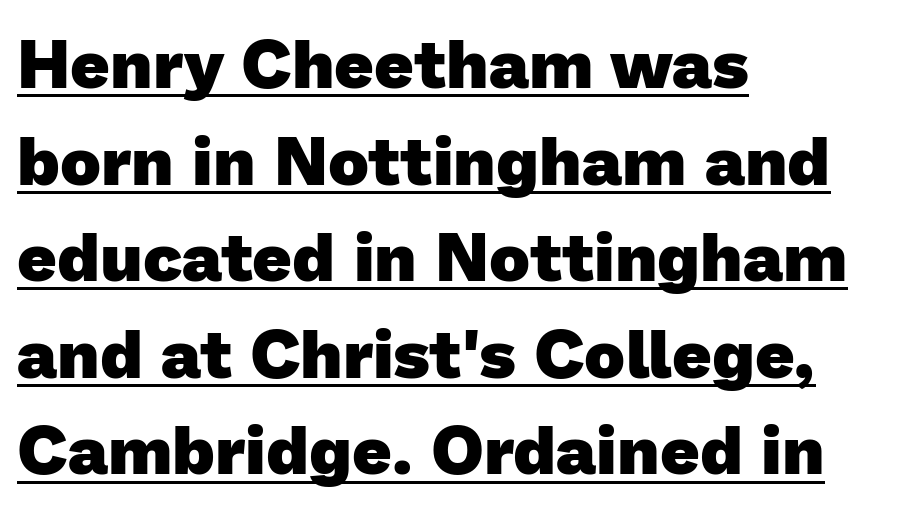
Q: Is the text bold? A: Yes.
Q: Is the typeface a serif or a sans-serif typeface? A: Sans-serif.
Q: Is the text underlined? A: Yes.
Q: How is the paragraph aligned? A: Left-aligned.
Q: Is the spacing between letters normal or unusually wide? A: Normal.
Q: Is the spacing between lines tight, normal or loose? A: Normal.
Q: Width (condensed, normal, or wide)? A: Normal.
Q: Stroke contrast? A: Low.
Q: x-height? A: Medium.
Q: Monospaced? A: No.
